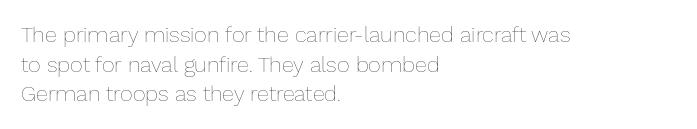
{"italic": "no", "bold": "no", "underline": "no", "align": "left", "line_spacing": "normal", "line_spacing_ratio": 1.35, "letter_spacing": "normal", "letter_spacing_em": 0.0, "glyph_px": 22}
